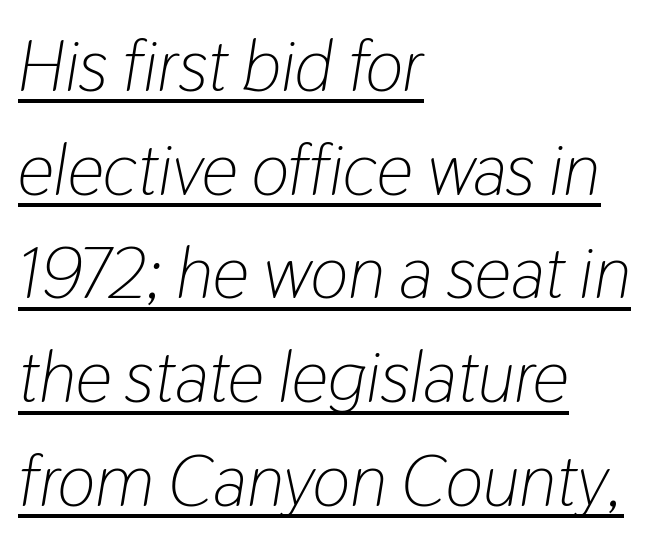
The image shows 72 px light, condensed type, italic (leaning right); set left-aligned, normal line spacing (1.44x), normal letter spacing, underlined; low stroke contrast and a medium x-height.
